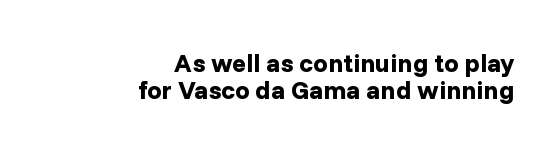
{"italic": "no", "bold": "yes", "underline": "no", "align": "right", "line_spacing": "tight", "line_spacing_ratio": 1.03, "letter_spacing": "normal", "letter_spacing_em": 0.0, "glyph_px": 26}
